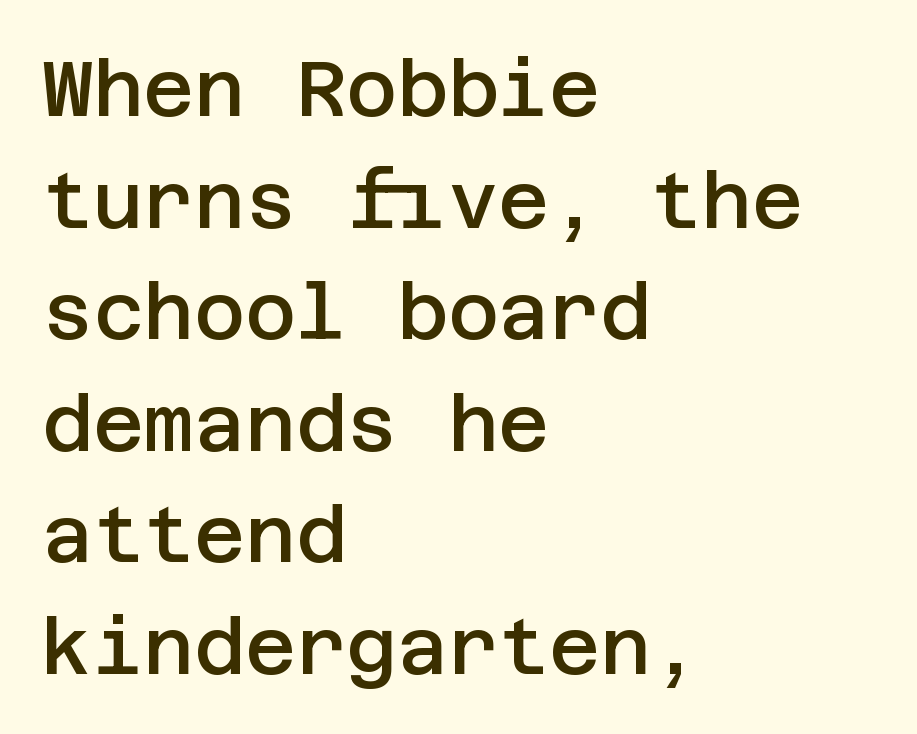
The image shows 78 px semibold sans-serif type, upright; set left-aligned, normal line spacing (1.43x), normal letter spacing, not underlined; low stroke contrast and a large x-height.
